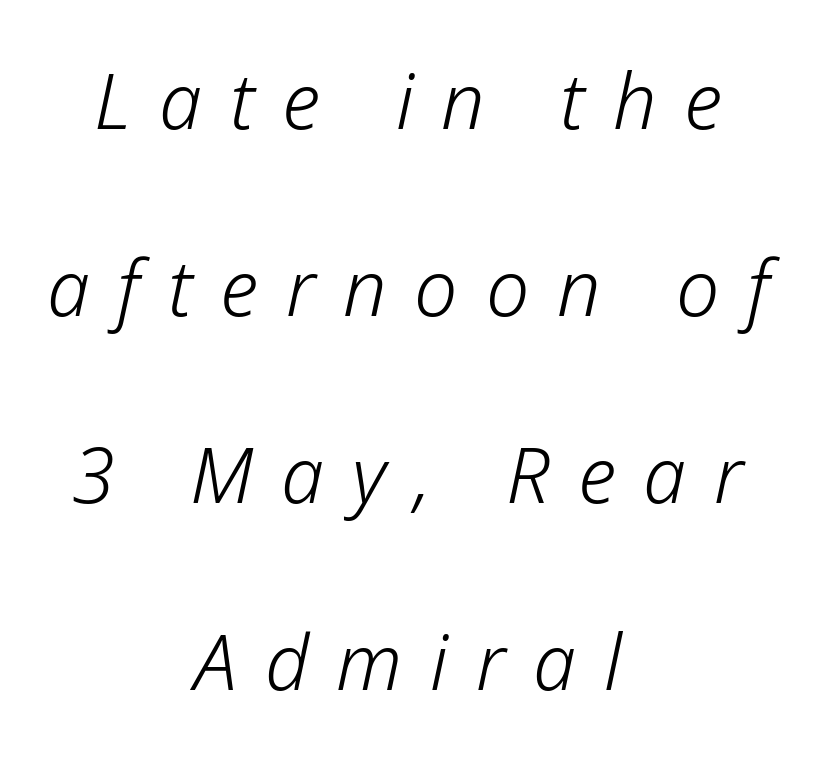
Q: Is the text bold? A: No.
Q: Is the text italic (slanted)? A: Yes, it leans right by about 12 degrees.
Q: Is the text underlined? A: No.
Q: How is the paragraph aligned? A: Centered.
Q: Is the spacing between letters normal or unusually wide? A: Unusually wide.
Q: Is the spacing between lines tight, normal or loose? A: Loose.
Q: Width (condensed, normal, or wide)? A: Normal.
Q: Stroke contrast? A: Low.
Q: x-height? A: Medium.
Q: Monospaced? A: No.
